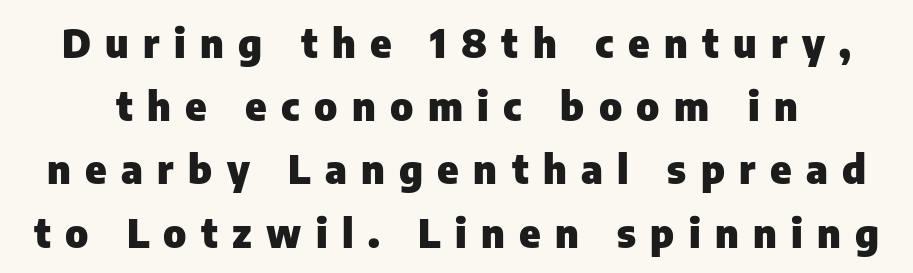
Q: Is the text bold? A: Yes.
Q: Is the text italic (slanted)? A: No, it is upright.
Q: Is the typeface a serif or a sans-serif typeface? A: Sans-serif.
Q: Is the text underlined? A: No.
Q: Is the spacing between letters normal or unusually wide? A: Unusually wide.
Q: Is the spacing between lines tight, normal or loose? A: Normal.
Q: Width (condensed, normal, or wide)? A: Normal.
Q: Stroke contrast? A: Low.
Q: x-height? A: Medium.
Q: Monospaced? A: No.
